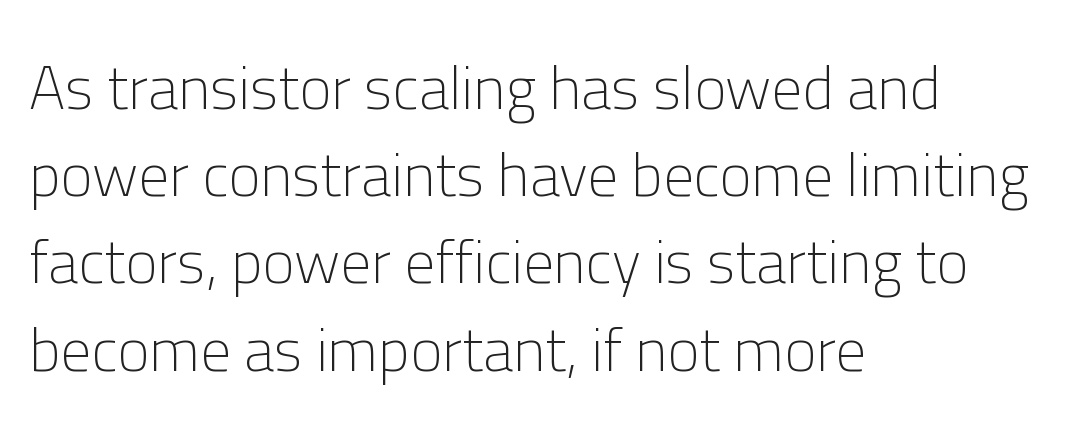
{"serif": "no", "italic": "no", "bold": "no", "weight": "light", "width": "normal", "stroke_contrast": "low", "x_height": "medium", "monospaced": "no", "underline": "no", "align": "left", "line_spacing": "normal", "line_spacing_ratio": 1.43, "letter_spacing": "normal", "letter_spacing_em": 0.0, "glyph_px": 61}
